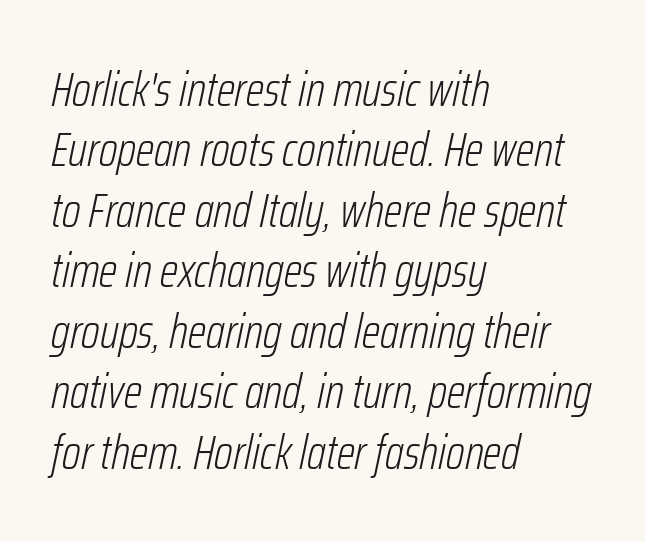
{"italic": "yes", "lean": "right", "slant_degrees": 12, "bold": "no", "weight": "light", "width": "condensed", "stroke_contrast": "low", "x_height": "medium", "monospaced": "no", "underline": "no", "align": "left", "line_spacing": "normal", "line_spacing_ratio": 1.26, "letter_spacing": "normal", "letter_spacing_em": 0.0, "glyph_px": 48}
